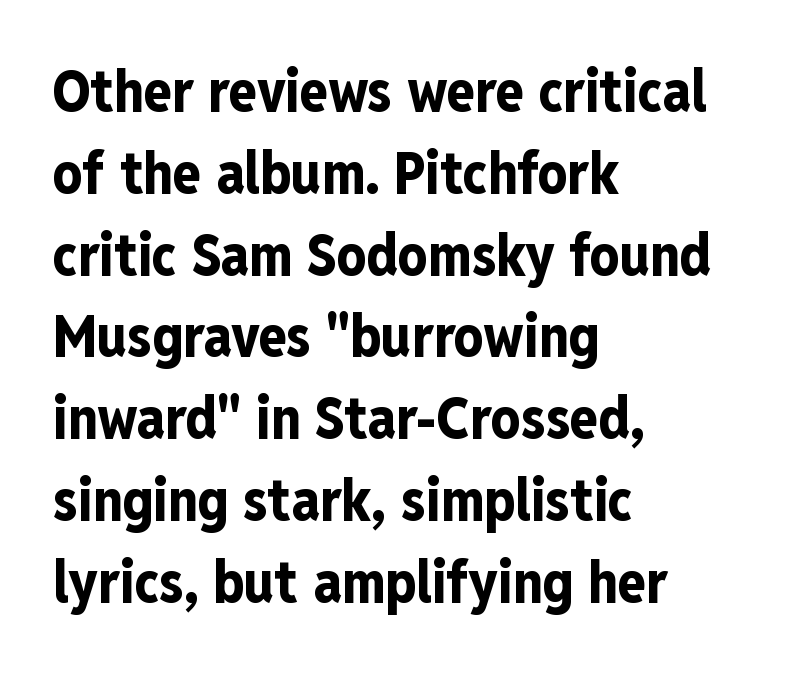
{"serif": "no", "italic": "no", "bold": "yes", "weight": "bold", "width": "condensed", "stroke_contrast": "low", "x_height": "medium", "monospaced": "no", "underline": "no", "align": "left", "line_spacing": "normal", "line_spacing_ratio": 1.41, "letter_spacing": "normal", "letter_spacing_em": 0.0, "glyph_px": 58}
